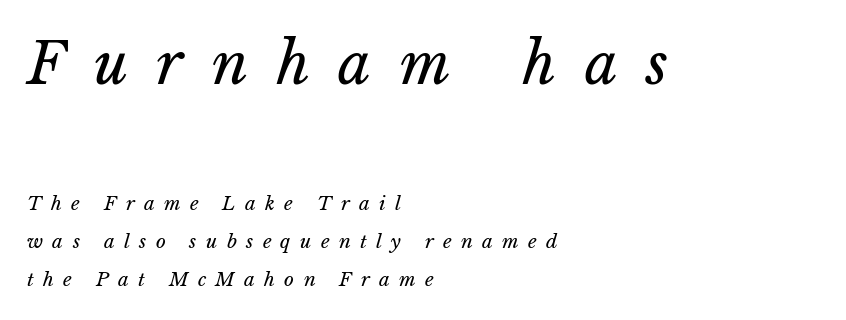
Q: Is the text bold? A: No.
Q: Is the text italic (slanted)? A: Yes, it leans right by about 15 degrees.
Q: Is the text underlined? A: No.
Q: How is the paragraph aligned? A: Left-aligned.
Q: Is the spacing between letters normal or unusually wide? A: Unusually wide.
Q: Is the spacing between lines tight, normal or loose? A: Loose.
Q: Which block of text is set in a larger size, the first (top) or the second (bottom)? A: The first (top) one.
Q: Width (condensed, normal, or wide)? A: Normal.
Q: Stroke contrast? A: Low.
Q: x-height? A: Medium.
Q: Monospaced? A: No.
